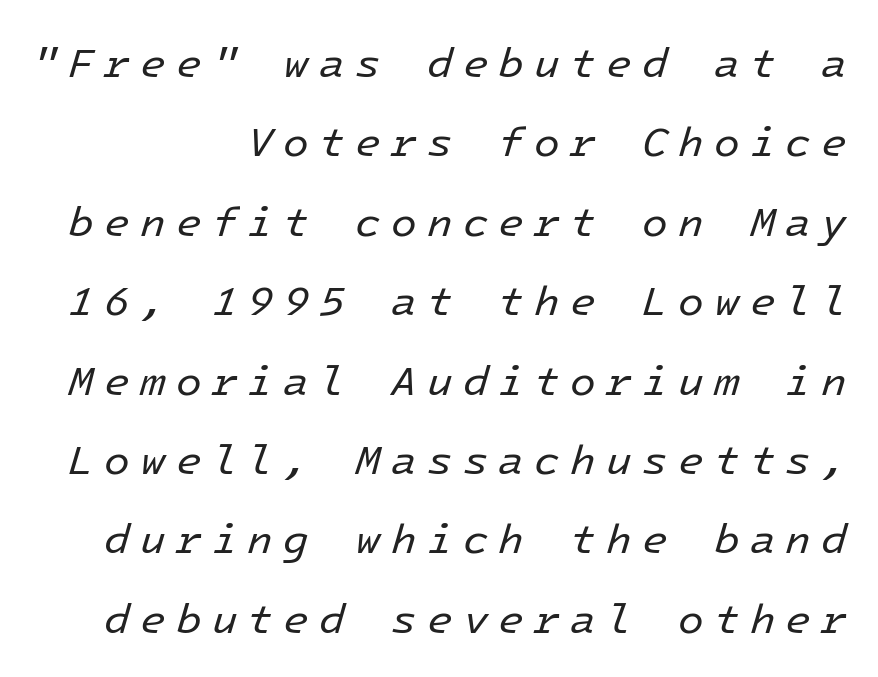
Q: Is the text bold? A: No.
Q: Is the text italic (slanted)? A: Yes, it leans right by about 16 degrees.
Q: Is the text underlined? A: No.
Q: Is the spacing between letters normal or unusually wide? A: Unusually wide.
Q: Width (condensed, normal, or wide)? A: Normal.
Q: Stroke contrast? A: Low.
Q: x-height? A: Medium.
